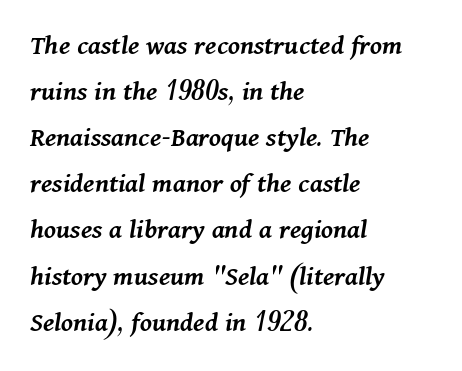
Alignment: flush left. The foot of each line stays bare and open. The letters are slanted; this is an italic face. Slightly chunky letters — semibold, I'd say, not full bold. The block of text has a typical density, with ordinary space between rows.
